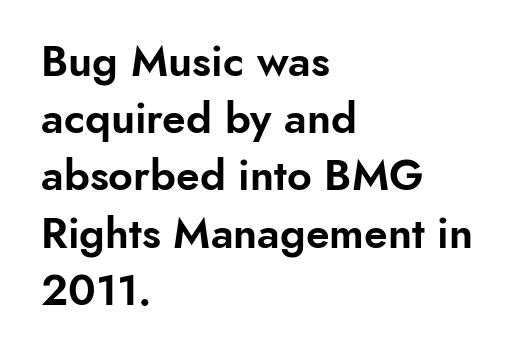
{"serif": "no", "italic": "no", "width": "normal", "stroke_contrast": "low", "x_height": "small", "monospaced": "no", "underline": "no", "align": "left", "line_spacing": "normal", "line_spacing_ratio": 1.33, "letter_spacing": "normal", "letter_spacing_em": 0.0, "glyph_px": 43}
